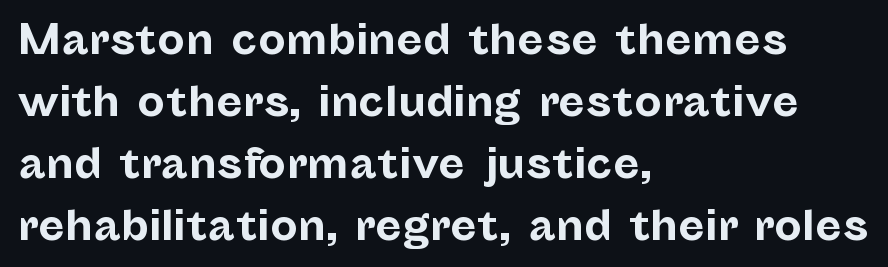
The image shows 39 px bold sans-serif type, upright; set left-aligned, normal line spacing (1.59x), normal letter spacing, not underlined; low stroke contrast and a medium x-height.
